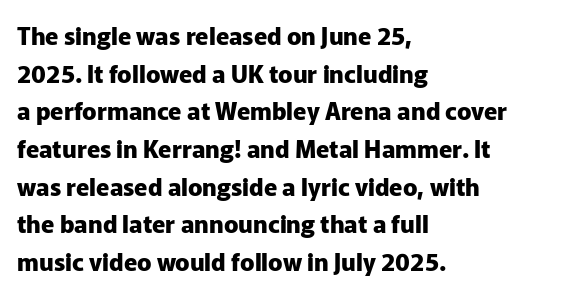
Q: Is the text bold? A: Yes.
Q: Is the text italic (slanted)? A: No, it is upright.
Q: Is the text underlined? A: No.
Q: How is the paragraph aligned? A: Left-aligned.
Q: Is the spacing between letters normal or unusually wide? A: Normal.
Q: Is the spacing between lines tight, normal or loose? A: Normal.
